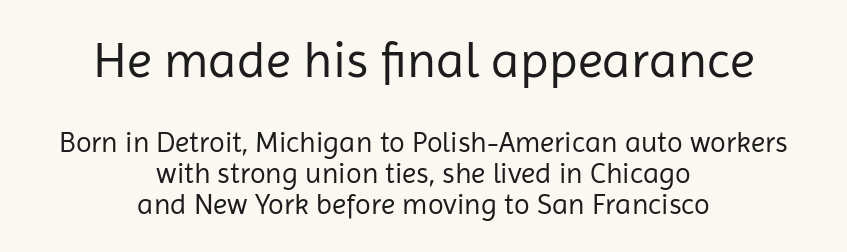
Q: Is the text bold? A: No.
Q: Is the text italic (slanted)? A: No, it is upright.
Q: Is the typeface a serif or a sans-serif typeface? A: Sans-serif.
Q: Is the text underlined? A: No.
Q: How is the paragraph aligned? A: Centered.
Q: Is the spacing between letters normal or unusually wide? A: Normal.
Q: Is the spacing between lines tight, normal or loose? A: Tight.
Q: Which block of text is set in a larger size, the first (top) or the second (bottom)? A: The first (top) one.
Q: Width (condensed, normal, or wide)? A: Normal.
Q: Stroke contrast? A: Low.
Q: x-height? A: Medium.
Q: Monospaced? A: No.
